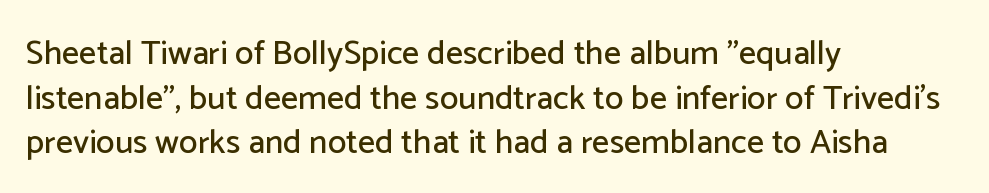
The passage shown is typeset with a sans-serif family. Character widths vary here, with narrow letters taking less room than wide ones. Vertically, the passage feels balanced, rows spaced as you'd expect. Between one letter and the next there's only the usual sliver of space. These lines stack with their left ends in a neat column. In terms of posture, this sample is upright.
